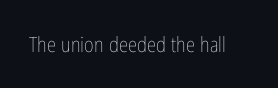
{"italic": "no", "bold": "no", "underline": "no", "letter_spacing": "normal", "letter_spacing_em": 0.0, "glyph_px": 21}
